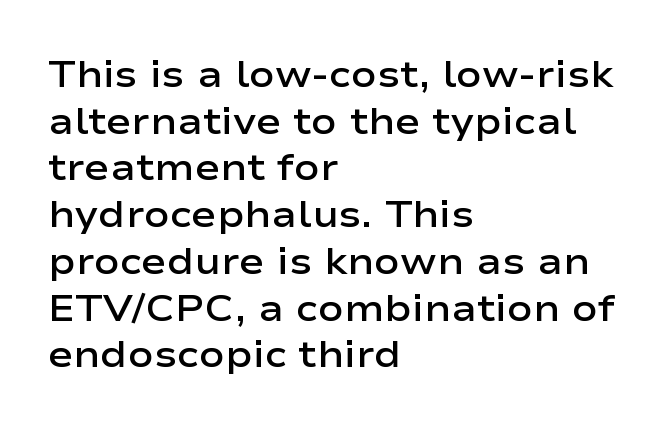
The glyphs in this specimen are sans serif. Any mark beneath the type? The region is blank. The sample has been set in demibold, a notch under bold. The specimen reads as upright at a glance. Spacing verdict: proportional, widths tailored to each character. This rendering uses left alignment, leaving the right contour irregular.
